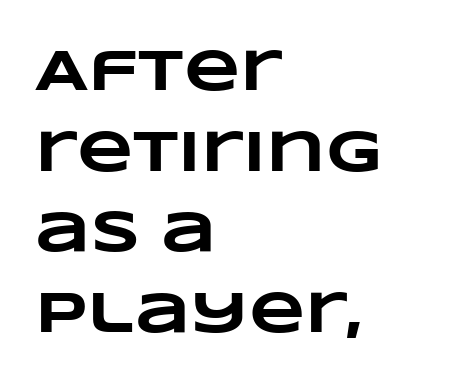
Q: Is the text bold? A: Yes.
Q: Is the text underlined? A: No.
Q: How is the paragraph aligned? A: Left-aligned.
Q: Is the spacing between letters normal or unusually wide? A: Normal.
Q: Is the spacing between lines tight, normal or loose? A: Normal.
Q: Width (condensed, normal, or wide)? A: Wide.
Q: Stroke contrast? A: Low.
Q: x-height? A: Large.
Q: Monospaced? A: No.
